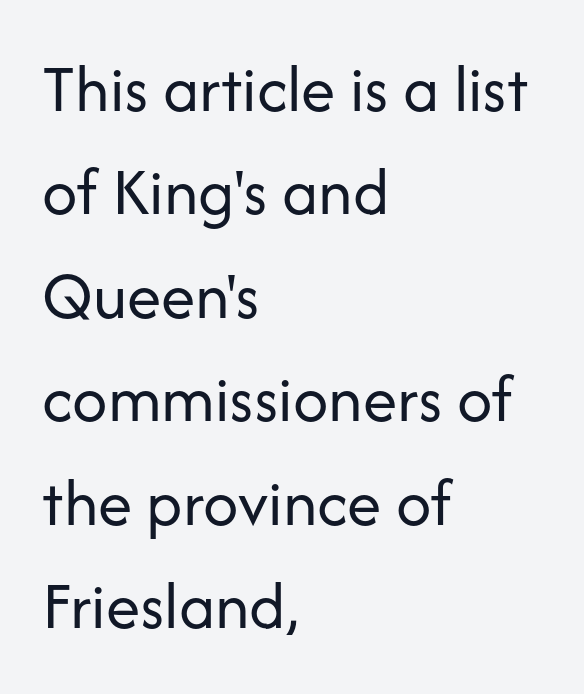
Q: Is the text bold? A: No.
Q: Is the text italic (slanted)? A: No, it is upright.
Q: Is the typeface a serif or a sans-serif typeface? A: Sans-serif.
Q: Is the text underlined? A: No.
Q: How is the paragraph aligned? A: Left-aligned.
Q: Is the spacing between letters normal or unusually wide? A: Normal.
Q: Is the spacing between lines tight, normal or loose? A: Normal.
Q: Width (condensed, normal, or wide)? A: Normal.
Q: Stroke contrast? A: Low.
Q: x-height? A: Medium.
Q: Monospaced? A: No.
